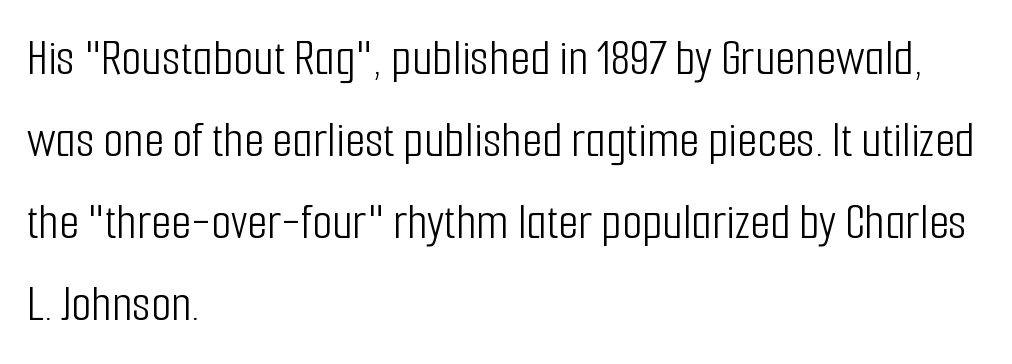
Q: Is the text bold? A: No.
Q: Is the text italic (slanted)? A: No, it is upright.
Q: Is the typeface a serif or a sans-serif typeface? A: Sans-serif.
Q: Is the text underlined? A: No.
Q: How is the paragraph aligned? A: Left-aligned.
Q: Is the spacing between letters normal or unusually wide? A: Normal.
Q: Is the spacing between lines tight, normal or loose? A: Normal.
Q: Width (condensed, normal, or wide)? A: Condensed.
Q: Stroke contrast? A: Low.
Q: x-height? A: Medium.
Q: Monospaced? A: No.
